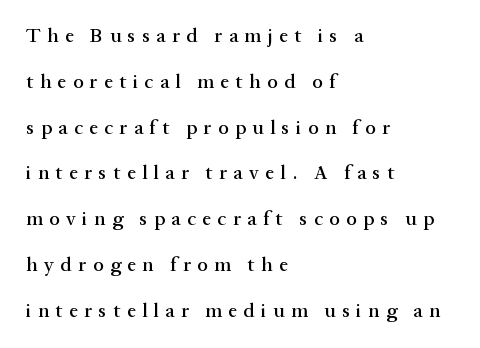
The image shows 20 px text type, upright; set left-aligned, loose line spacing (2.29x), unusually wide letter spacing (+0.32 em), not underlined.
